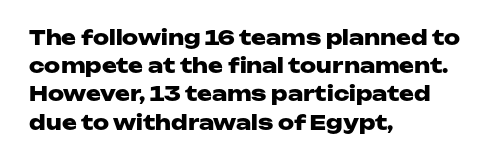
{"italic": "no", "bold": "yes", "underline": "no", "align": "left", "line_spacing": "normal", "line_spacing_ratio": 1.41, "letter_spacing": "normal", "letter_spacing_em": 0.0, "glyph_px": 20}
